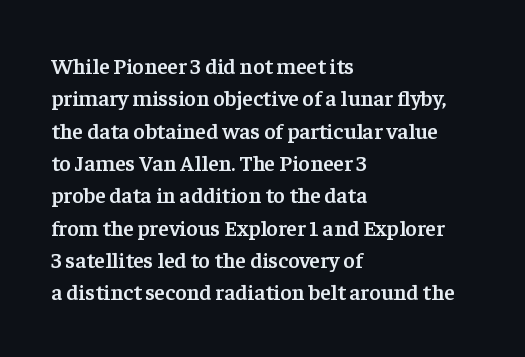
{"italic": "no", "bold": "semi", "underline": "no", "align": "left", "line_spacing": "normal", "line_spacing_ratio": 1.47, "letter_spacing": "normal", "letter_spacing_em": 0.0, "glyph_px": 22}
